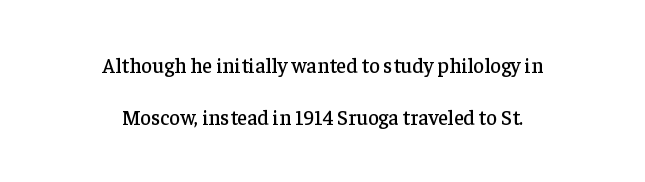
Line starts and ends both wander, symmetrically. The typography opts for an upright posture over an oblique one. The rendering uses a large line-height, opening up the rows. Letter spacing: default. The space directly below the letters is spotless.
